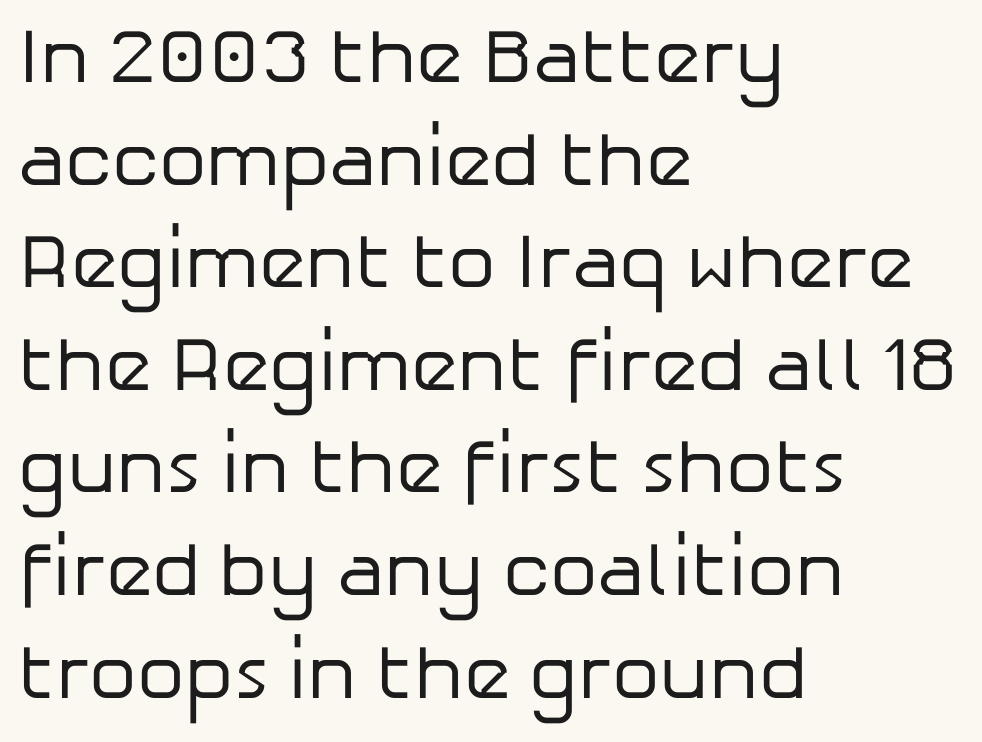
The type is set solid horizontally, with unmodified tracking. Compared with a centered layout, this one pins lines to the left instead. Each letter's strokes conclude bluntly, with no projecting serifs. Stroke mass is kept to a normal reading level or below. Quick note: not italic, upright.
